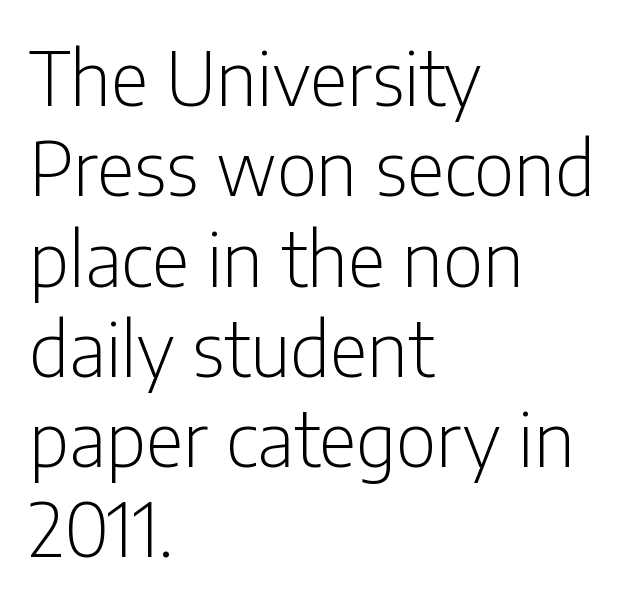
The image shows 74 px light, condensed sans-serif type, upright; set left-aligned, line spacing 1.22x, normal letter spacing, not underlined; low stroke contrast and a medium x-height.
